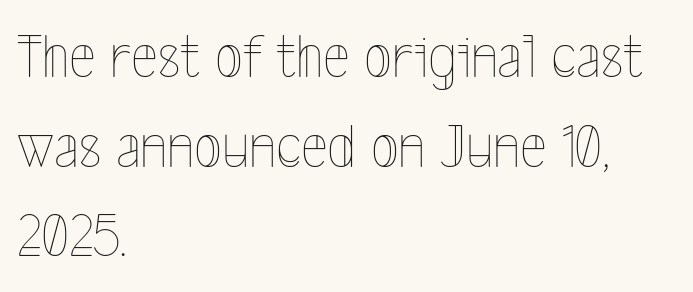
The image shows 64 px thin, condensed type, upright; set left-aligned, normal line spacing (1.4x), normal letter spacing, not underlined; a medium x-height.
